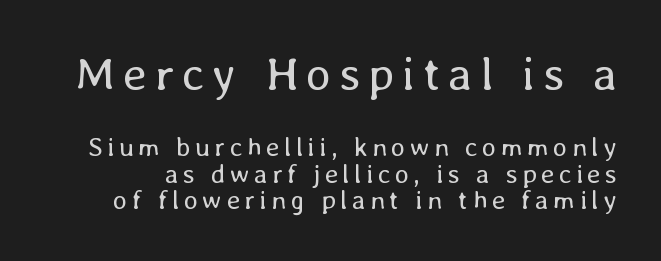
The image shows 48 px regular-weight type, upright; set tight line spacing (0.99x), not underlined; the first (top) block is 1.78x larger; low stroke contrast and a medium x-height.
